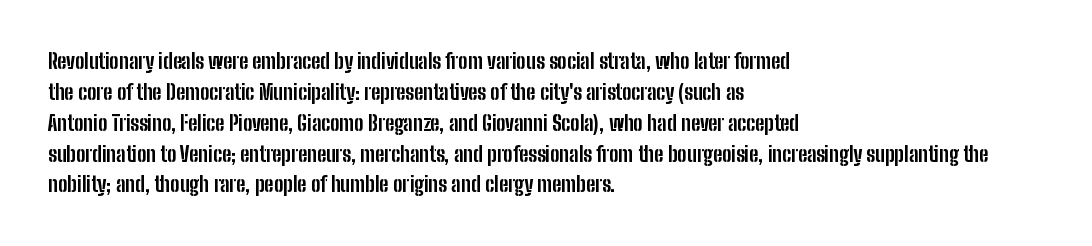
The image shows 21 px bold type, upright; set left-aligned, normal line spacing (1.47x), normal letter spacing, not underlined.
